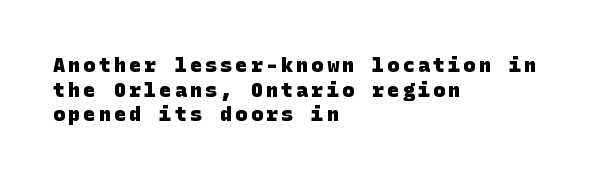
The image shows 20 px bold type; set left-aligned, line spacing 1.23x, not underlined.
